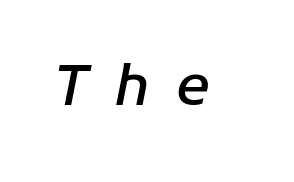
The image shows 56 px semibold type, italic (leaning right); set unusually wide letter spacing (+0.47 em), not underlined; low stroke contrast and a medium x-height.
